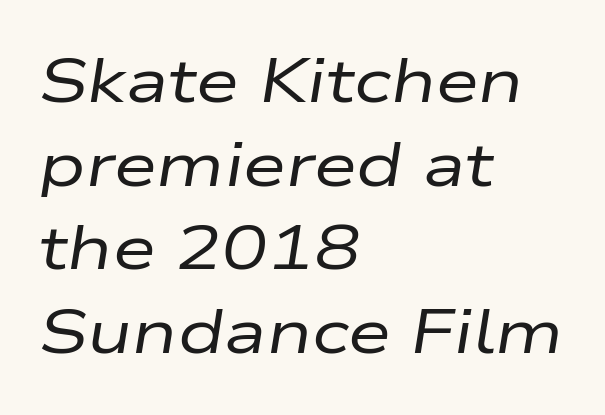
The image shows 62 px regular-weight, wide type, italic (leaning right); set left-aligned, normal line spacing (1.35x), normal letter spacing, not underlined; low stroke contrast and a medium x-height.
